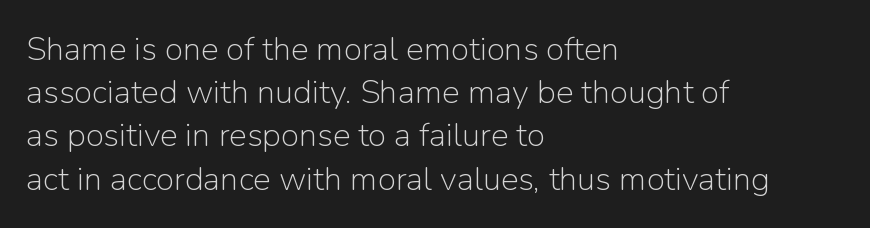
{"serif": "no", "italic": "no", "bold": "no", "weight": "light", "width": "normal", "stroke_contrast": "low", "x_height": "medium", "monospaced": "no", "underline": "no", "align": "left", "line_spacing": "normal", "line_spacing_ratio": 1.31, "letter_spacing": "normal", "letter_spacing_em": 0.0, "glyph_px": 33}
